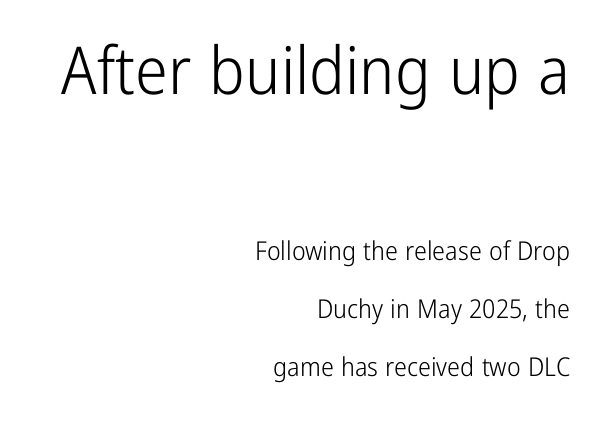
Q: Is the text bold? A: No.
Q: Is the text italic (slanted)? A: No, it is upright.
Q: Is the typeface a serif or a sans-serif typeface? A: Sans-serif.
Q: Is the text underlined? A: No.
Q: How is the paragraph aligned? A: Right-aligned.
Q: Is the spacing between letters normal or unusually wide? A: Normal.
Q: Is the spacing between lines tight, normal or loose? A: Loose.
Q: Which block of text is set in a larger size, the first (top) or the second (bottom)? A: The first (top) one.
Q: Width (condensed, normal, or wide)? A: Condensed.
Q: Stroke contrast? A: Low.
Q: x-height? A: Medium.
Q: Monospaced? A: No.
